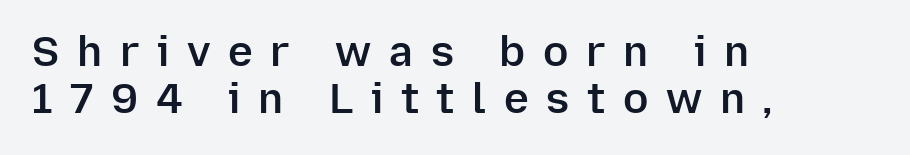
The image shows 42 px semibold sans-serif type, upright; set left-aligned, tight line spacing (1.12x), unusually wide letter spacing (+0.42 em), not underlined; low stroke contrast and a medium x-height.
